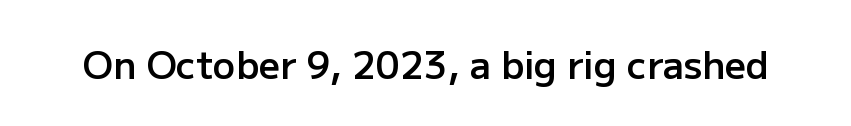
The image shows 37 px semibold sans-serif type, upright; set normal letter spacing, not underlined; low stroke contrast and a medium x-height.
